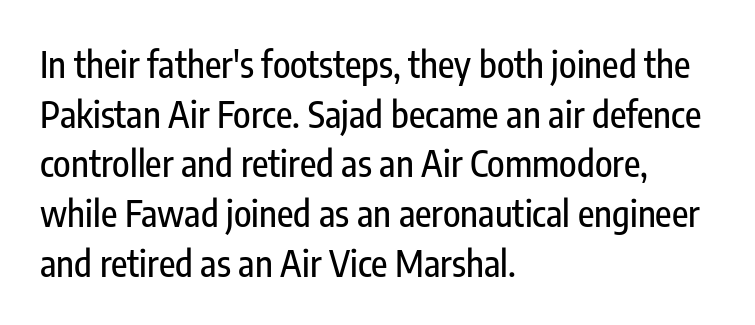
Q: Is the text italic (slanted)? A: No, it is upright.
Q: Is the typeface a serif or a sans-serif typeface? A: Sans-serif.
Q: Is the text underlined? A: No.
Q: How is the paragraph aligned? A: Left-aligned.
Q: Is the spacing between letters normal or unusually wide? A: Normal.
Q: Is the spacing between lines tight, normal or loose? A: Normal.
Q: Width (condensed, normal, or wide)? A: Condensed.
Q: Stroke contrast? A: Low.
Q: x-height? A: Medium.
Q: Monospaced? A: No.
